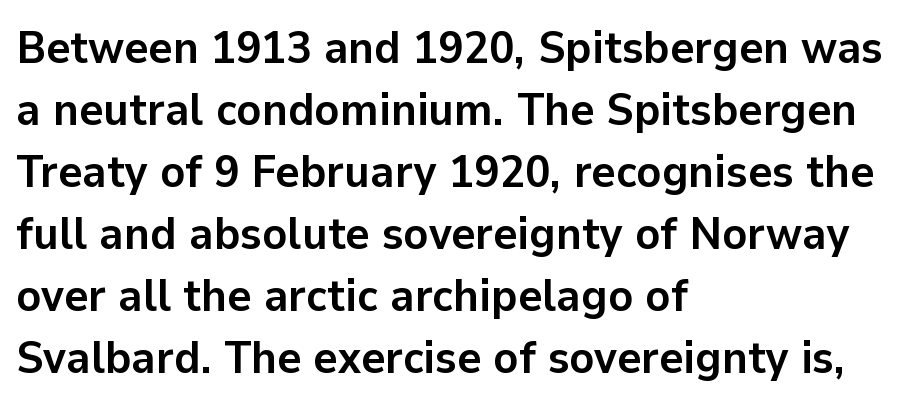
{"serif": "no", "italic": "no", "bold": "yes", "weight": "semibold", "width": "normal", "stroke_contrast": "low", "x_height": "medium", "monospaced": "no", "underline": "no", "align": "left", "line_spacing": "normal", "line_spacing_ratio": 1.35, "letter_spacing": "normal", "letter_spacing_em": 0.0, "glyph_px": 46}
